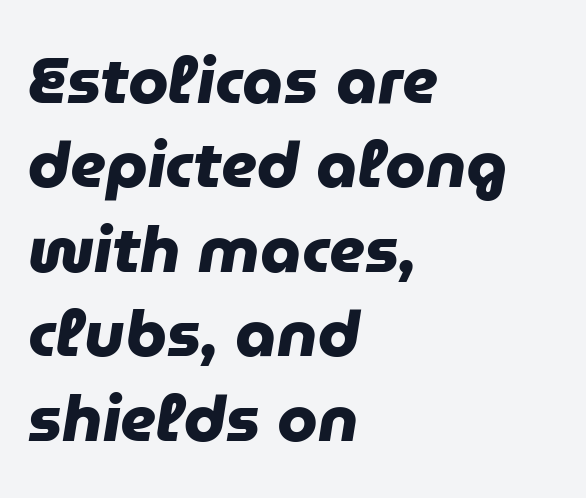
{"serif": "no", "bold": "yes", "weight": "heavy", "width": "normal", "stroke_contrast": "low", "x_height": "medium", "monospaced": "no", "underline": "no", "align": "left", "line_spacing": "normal", "line_spacing_ratio": 1.3, "letter_spacing": "normal", "letter_spacing_em": 0.0, "glyph_px": 65}
